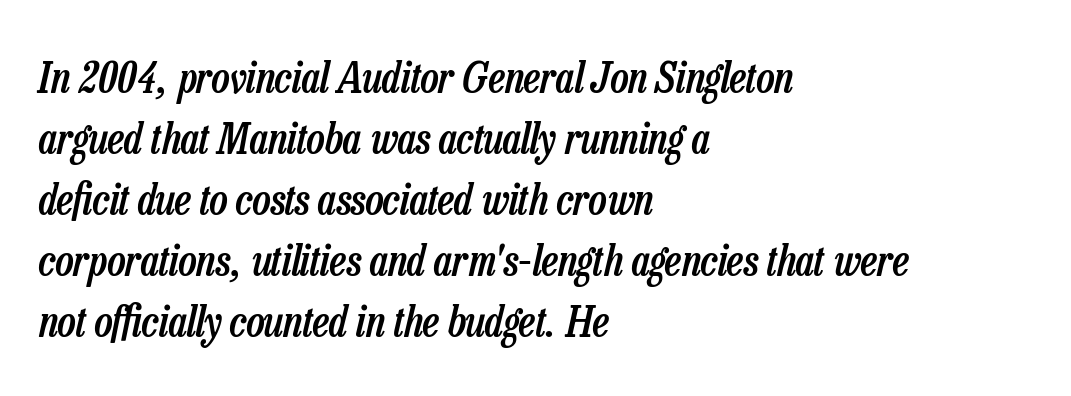
Q: Is the text bold? A: Semi-bold.
Q: Is the text italic (slanted)? A: Yes, it leans right by about 13 degrees.
Q: Is the text underlined? A: No.
Q: How is the paragraph aligned? A: Left-aligned.
Q: Is the spacing between letters normal or unusually wide? A: Normal.
Q: Is the spacing between lines tight, normal or loose? A: Normal.
Q: Width (condensed, normal, or wide)? A: Condensed.
Q: Stroke contrast? A: Low.
Q: x-height? A: Medium.
Q: Monospaced? A: No.
